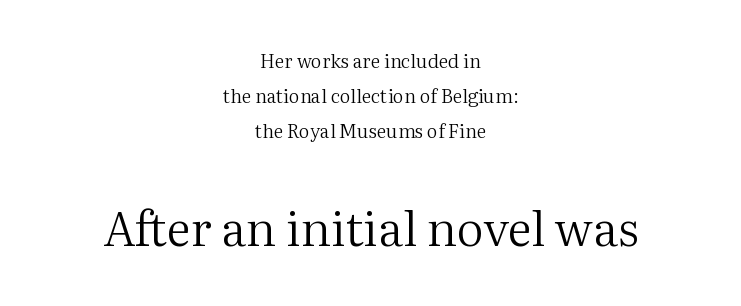
Q: Is the text bold? A: No.
Q: Is the text italic (slanted)? A: No, it is upright.
Q: Is the typeface a serif or a sans-serif typeface? A: Serif.
Q: Is the text underlined? A: No.
Q: How is the paragraph aligned? A: Centered.
Q: Is the spacing between letters normal or unusually wide? A: Normal.
Q: Which block of text is set in a larger size, the first (top) or the second (bottom)? A: The second (bottom) one.
Q: Width (condensed, normal, or wide)? A: Normal.
Q: Stroke contrast? A: Medium.
Q: x-height? A: Medium.
Q: Monospaced? A: No.
